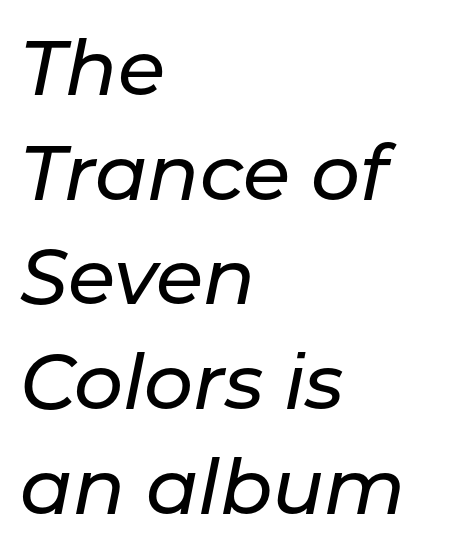
{"italic": "yes", "lean": "right", "slant_degrees": 11, "width": "normal", "stroke_contrast": "low", "x_height": "medium", "monospaced": "no", "underline": "no", "align": "left", "line_spacing": "normal", "line_spacing_ratio": 1.36, "letter_spacing": "normal", "letter_spacing_em": 0.0, "glyph_px": 77}
